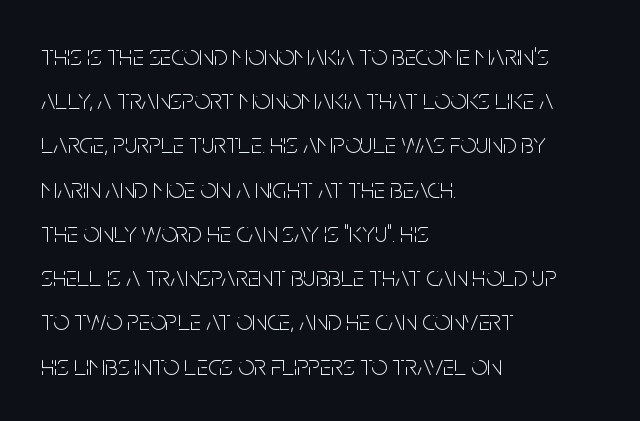
{"serif": "no", "italic": "no", "bold": "no", "weight": "light", "width": "condensed", "stroke_contrast": "low", "x_height": "large", "monospaced": "no", "underline": "no", "align": "left", "line_spacing": "normal", "line_spacing_ratio": 1.58, "letter_spacing": "normal", "letter_spacing_em": 0.0, "glyph_px": 28}
